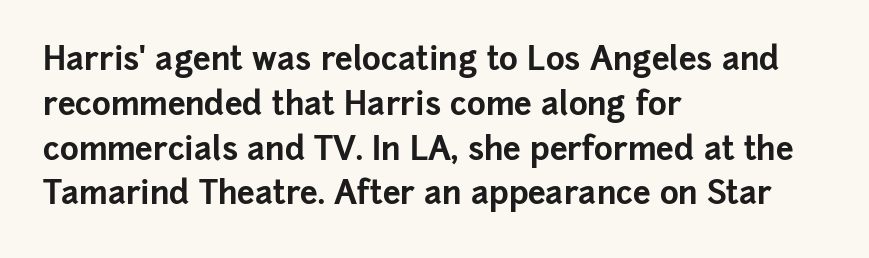
The image shows 32 px bold sans-serif type, upright; set left-aligned, normal line spacing (1.4x), normal letter spacing, not underlined; low stroke contrast and a medium x-height.
